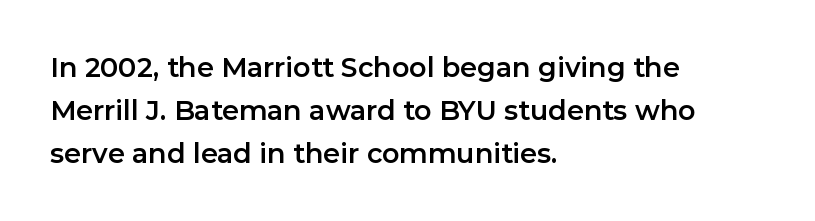
{"italic": "no", "underline": "no", "align": "left", "line_spacing": "normal", "line_spacing_ratio": 1.6, "letter_spacing": "normal", "letter_spacing_em": 0.0, "glyph_px": 27}
